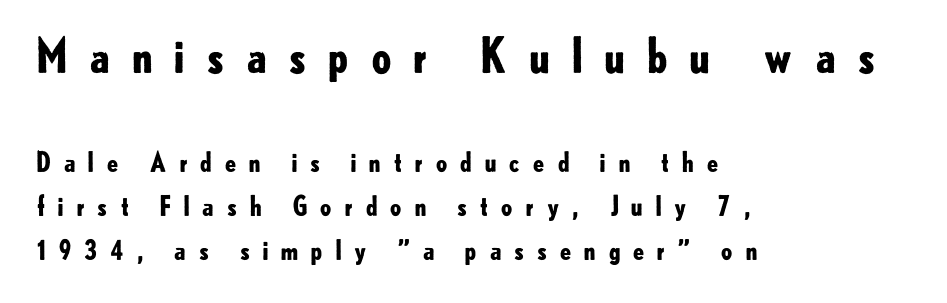
The image shows 47 px bold sans-serif type, upright; set left-aligned, normal line spacing (1.63x), unusually wide letter spacing (+0.42 em), not underlined; the first (top) block is 1.74x larger; low stroke contrast and a small x-height.
